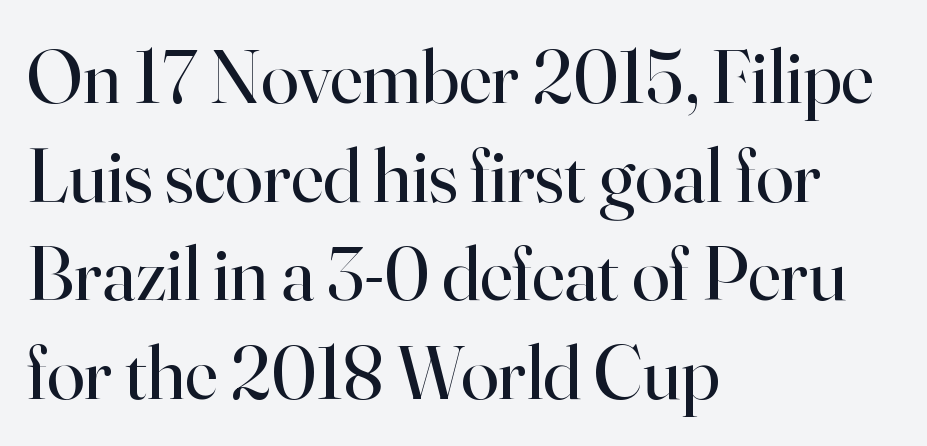
Q: Is the text bold? A: No.
Q: Is the text italic (slanted)? A: No, it is upright.
Q: Is the typeface a serif or a sans-serif typeface? A: Serif.
Q: Is the text underlined? A: No.
Q: How is the paragraph aligned? A: Left-aligned.
Q: Is the spacing between letters normal or unusually wide? A: Normal.
Q: Is the spacing between lines tight, normal or loose? A: Normal.
Q: Width (condensed, normal, or wide)? A: Normal.
Q: Stroke contrast? A: High.
Q: x-height? A: Small.
Q: Monospaced? A: No.
